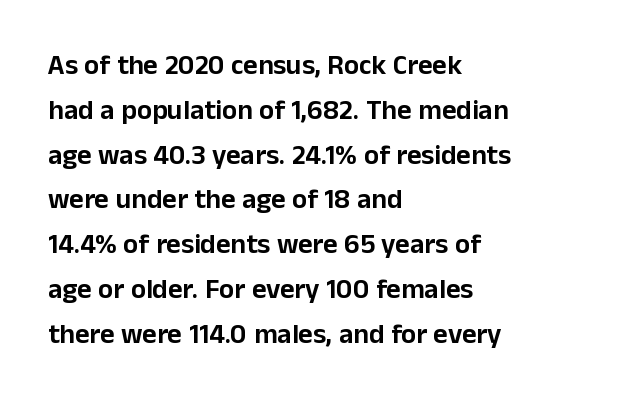
Letterform terminals end flat and unadorned throughout the passage. Here the glyphs are tracked normally, forming tight word shapes. Each row of text sits above clean, open space. Tall strokes in this sample are plumb rather than angled.
